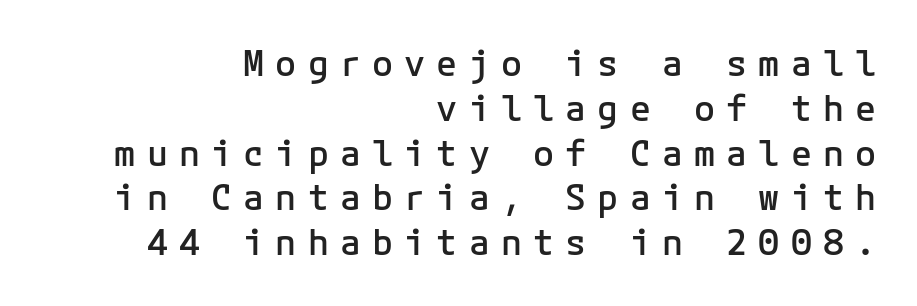
The glyphs in this specimen are sans serif. The space directly below the letters is spotless. The block of text has a typical density, with ordinary space between rows. The ragged edge is on the left, which tells us the setting is flush right. There is plenty of visible air inserted between adjacent glyphs.
